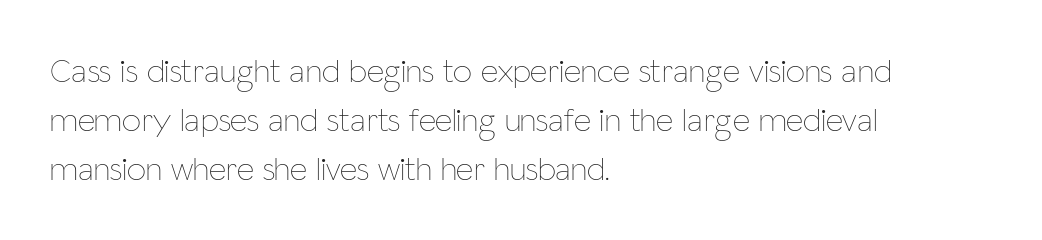
Compared with typical paragraphs, the rows here are spaced about the same. A typesetter would call this proportional, since set widths differ per character. Weight: not bold — regular or lighter. Between one letter and the next there's only the usual sliver of space.
